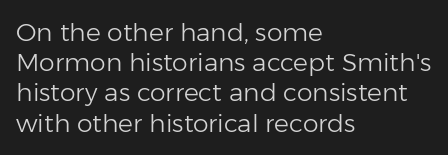
{"italic": "no", "bold": "no", "underline": "no", "align": "left", "line_spacing_ratio": 1.21, "letter_spacing": "normal", "letter_spacing_em": 0.0, "glyph_px": 25}
